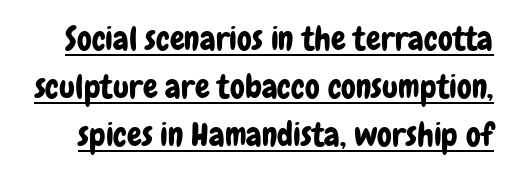
{"serif": "no", "italic": "no", "width": "condensed", "stroke_contrast": "low", "x_height": "medium", "monospaced": "no", "underline": "yes", "line_spacing": "normal", "line_spacing_ratio": 1.46, "letter_spacing": "normal", "letter_spacing_em": 0.0, "glyph_px": 33}
